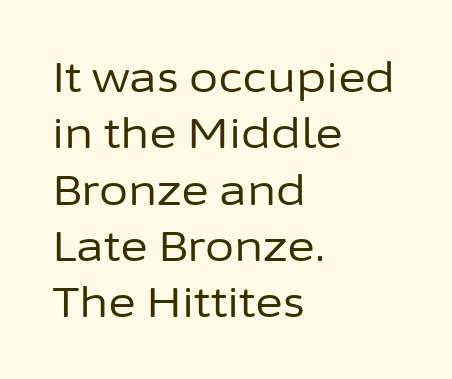
The image shows 42 px regular-weight sans-serif type, upright; set left-aligned, normal line spacing (1.34x), normal letter spacing, not underlined; low stroke contrast and a medium x-height.
